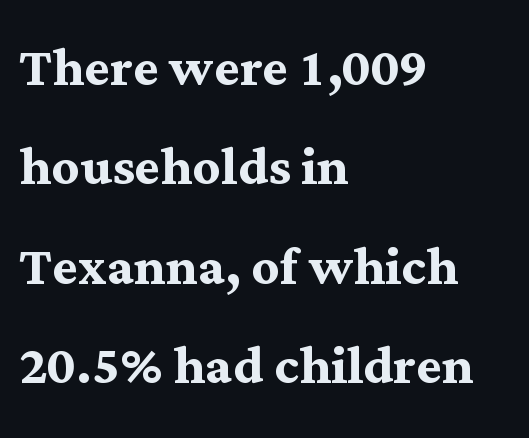
The image shows 69 px semibold serif type, upright; set left-aligned, normal line spacing (1.44x), normal letter spacing, not underlined; medium stroke contrast and a medium x-height.
